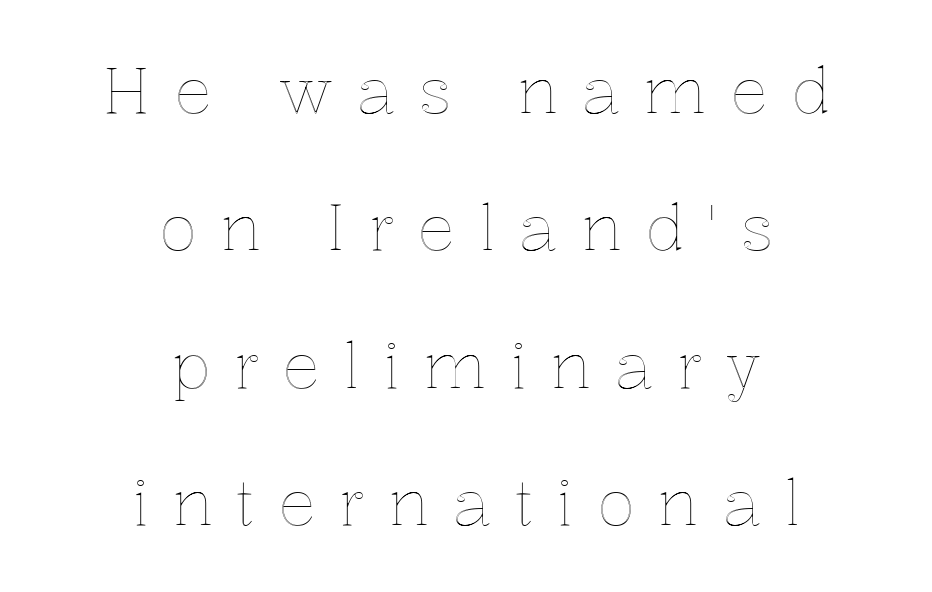
Q: Is the text italic (slanted)? A: No, it is upright.
Q: Is the text underlined? A: No.
Q: How is the paragraph aligned? A: Centered.
Q: Is the spacing between letters normal or unusually wide? A: Unusually wide.
Q: Is the spacing between lines tight, normal or loose? A: Loose.
Q: Width (condensed, normal, or wide)? A: Normal.
Q: x-height? A: Medium.
Q: Monospaced? A: No.
